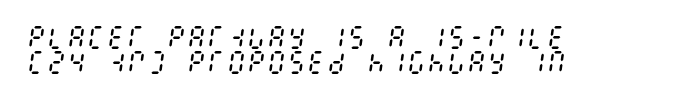
Q: Is the text bold? A: No.
Q: Is the text italic (slanted)? A: Yes, it leans right by about 8 degrees.
Q: Is the text underlined? A: No.
Q: How is the paragraph aligned? A: Left-aligned.
Q: Is the spacing between letters normal or unusually wide? A: Normal.
Q: Is the spacing between lines tight, normal or loose? A: Tight.
